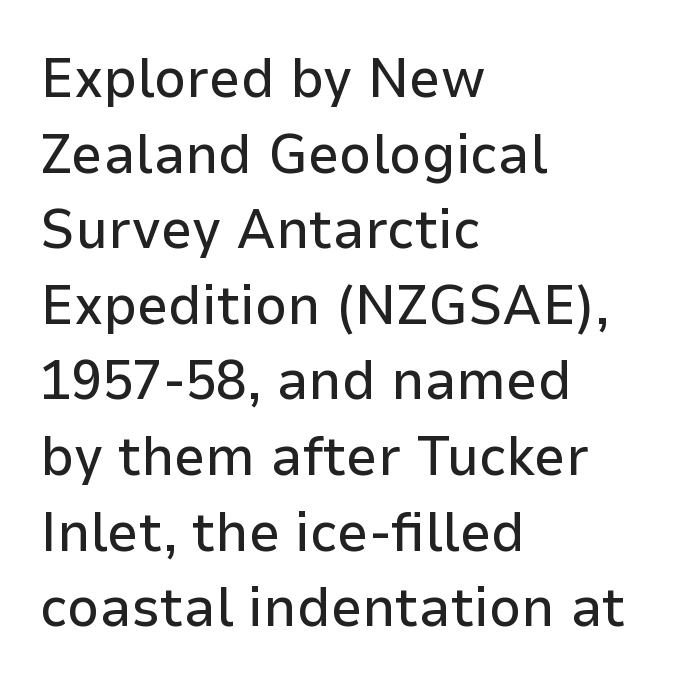
{"serif": "no", "italic": "no", "width": "normal", "stroke_contrast": "low", "x_height": "medium", "monospaced": "no", "underline": "no", "align": "left", "line_spacing": "normal", "line_spacing_ratio": 1.35, "letter_spacing": "normal", "letter_spacing_em": 0.0, "glyph_px": 56}
